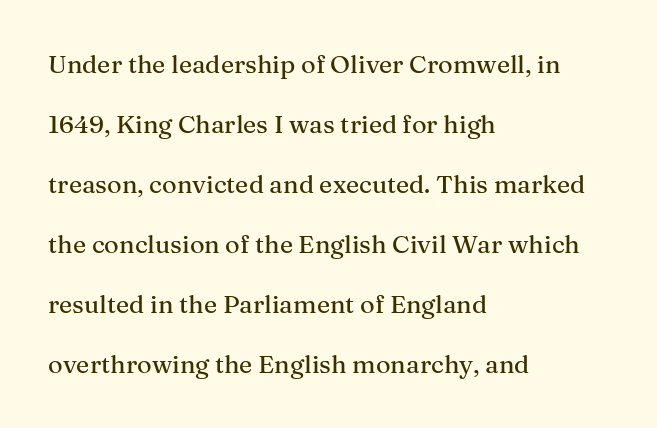
Lines of text with bare space underneath. Line spacing here is loose. The typesetter chose a ragged-right arrangement here. Words appear dense and cohesive because spacing is normal.
